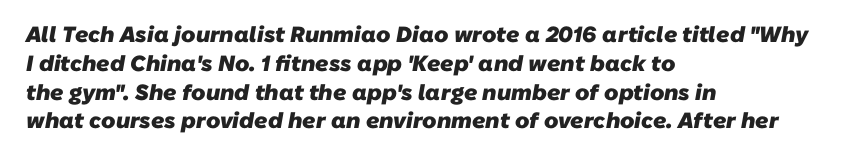
{"bold": "yes", "underline": "no", "align": "left", "line_spacing": "normal", "line_spacing_ratio": 1.31, "letter_spacing": "normal", "letter_spacing_em": 0.0, "glyph_px": 22}
